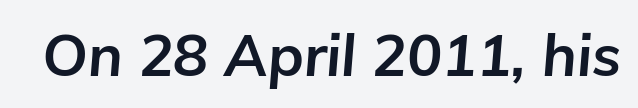
Note the varied advance widths — an 'i' is clearly narrower than an 'm'. Summary of weight: heavy, a full bold. Emphasis-style slanted type is in use. Glyph-to-glyph distance matches everyday printed text.
